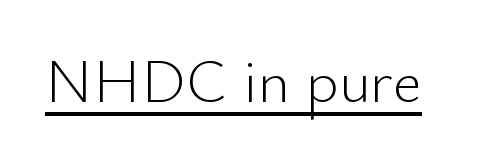
The image shows 62 px light sans-serif type, upright; set normal letter spacing, underlined; low stroke contrast and a small x-height.
